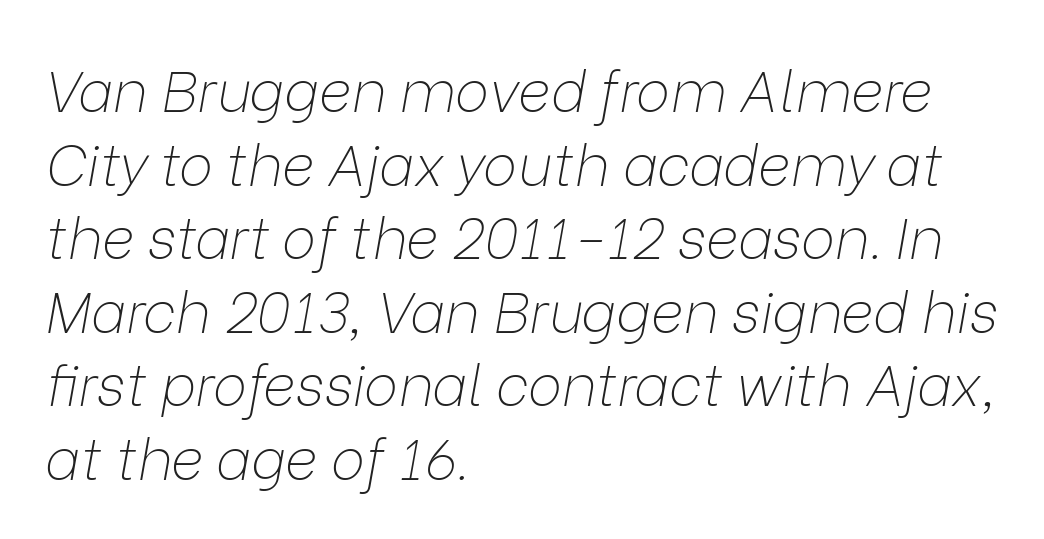
Each stroke keeps to a modest, everyday thickness or less. Proportional: the letters do not fall into vertical columns. The face used here is rendered with its standard letterfit. The designer left line spacing at the default. Check under the words: just untouched page. Does the copy run flush right? No — it runs flush left.
